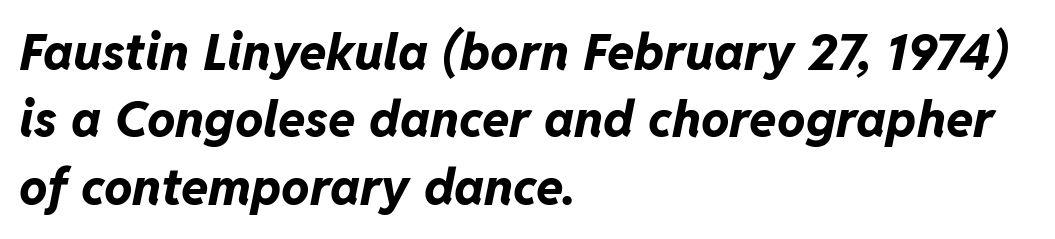
Q: Is the text bold? A: Yes.
Q: Is the text italic (slanted)? A: Yes, it leans right by about 11 degrees.
Q: Is the text underlined? A: No.
Q: How is the paragraph aligned? A: Left-aligned.
Q: Is the spacing between letters normal or unusually wide? A: Normal.
Q: Is the spacing between lines tight, normal or loose? A: Normal.
Q: Width (condensed, normal, or wide)? A: Normal.
Q: Stroke contrast? A: Low.
Q: x-height? A: Medium.
Q: Monospaced? A: No.
